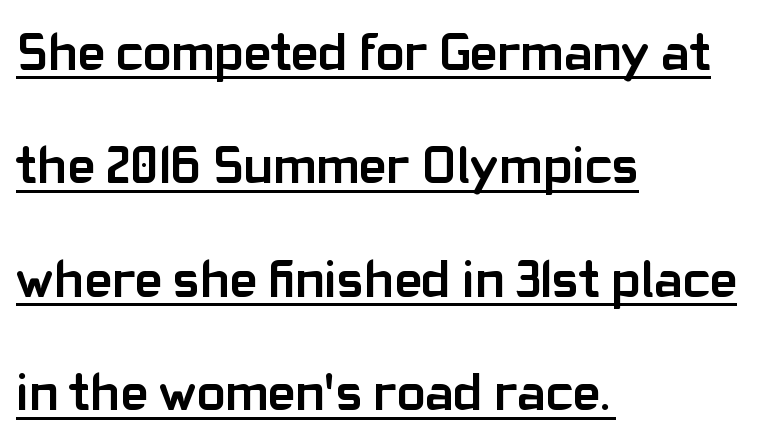
Q: Is the text bold? A: Yes.
Q: Is the text italic (slanted)? A: No, it is upright.
Q: Is the typeface a serif or a sans-serif typeface? A: Sans-serif.
Q: Is the text underlined? A: Yes.
Q: How is the paragraph aligned? A: Left-aligned.
Q: Is the spacing between letters normal or unusually wide? A: Normal.
Q: Is the spacing between lines tight, normal or loose? A: Loose.
Q: Width (condensed, normal, or wide)? A: Normal.
Q: Stroke contrast? A: Low.
Q: x-height? A: Medium.
Q: Monospaced? A: No.
